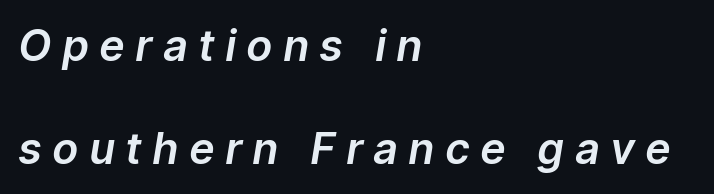
{"italic": "yes", "lean": "right", "slant_degrees": 9, "width": "normal", "stroke_contrast": "low", "x_height": "medium", "monospaced": "no", "underline": "no", "align": "left", "line_spacing": "loose", "line_spacing_ratio": 2.39, "letter_spacing": "wide", "letter_spacing_em": 0.28, "glyph_px": 43}
